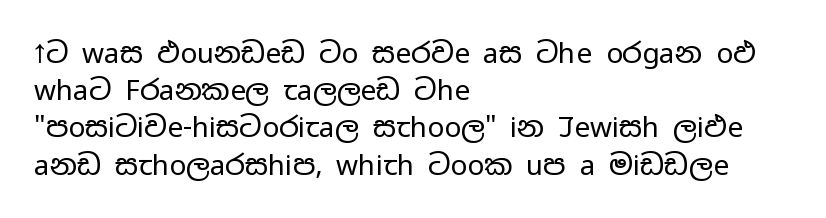
Q: Is the text bold? A: No.
Q: Is the text italic (slanted)? A: No, it is upright.
Q: Is the typeface a serif or a sans-serif typeface? A: Sans-serif.
Q: Is the text underlined? A: No.
Q: How is the paragraph aligned? A: Left-aligned.
Q: Is the spacing between letters normal or unusually wide? A: Normal.
Q: Is the spacing between lines tight, normal or loose? A: Normal.
Q: Width (condensed, normal, or wide)? A: Wide.
Q: Stroke contrast? A: Low.
Q: x-height? A: Medium.
Q: Monospaced? A: No.
